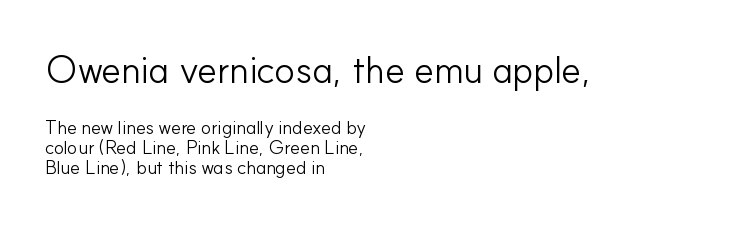
The image shows 38 px light sans-serif type, upright; set left-aligned, tight line spacing (1.05x), normal letter spacing, not underlined; the first (top) block is 2.0x larger; low stroke contrast and a small x-height.
